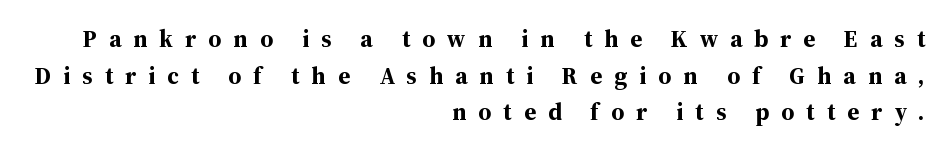
Q: Is the text bold? A: Yes.
Q: Is the text italic (slanted)? A: No, it is upright.
Q: Is the text underlined? A: No.
Q: How is the paragraph aligned? A: Right-aligned.
Q: Is the spacing between letters normal or unusually wide? A: Unusually wide.
Q: Is the spacing between lines tight, normal or loose? A: Normal.
